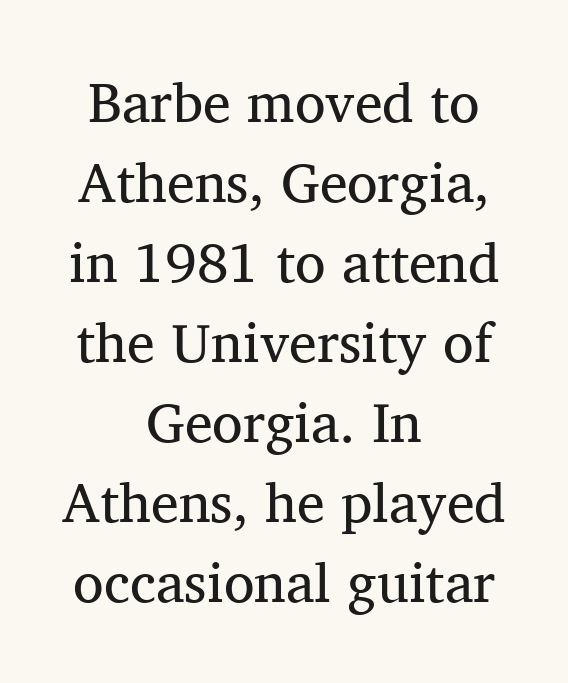
Q: Is the text bold? A: No.
Q: Is the text italic (slanted)? A: No, it is upright.
Q: Is the typeface a serif or a sans-serif typeface? A: Serif.
Q: Is the text underlined? A: No.
Q: How is the paragraph aligned? A: Centered.
Q: Is the spacing between letters normal or unusually wide? A: Normal.
Q: Is the spacing between lines tight, normal or loose? A: Normal.
Q: Width (condensed, normal, or wide)? A: Normal.
Q: Stroke contrast? A: Medium.
Q: x-height? A: Medium.
Q: Monospaced? A: No.
